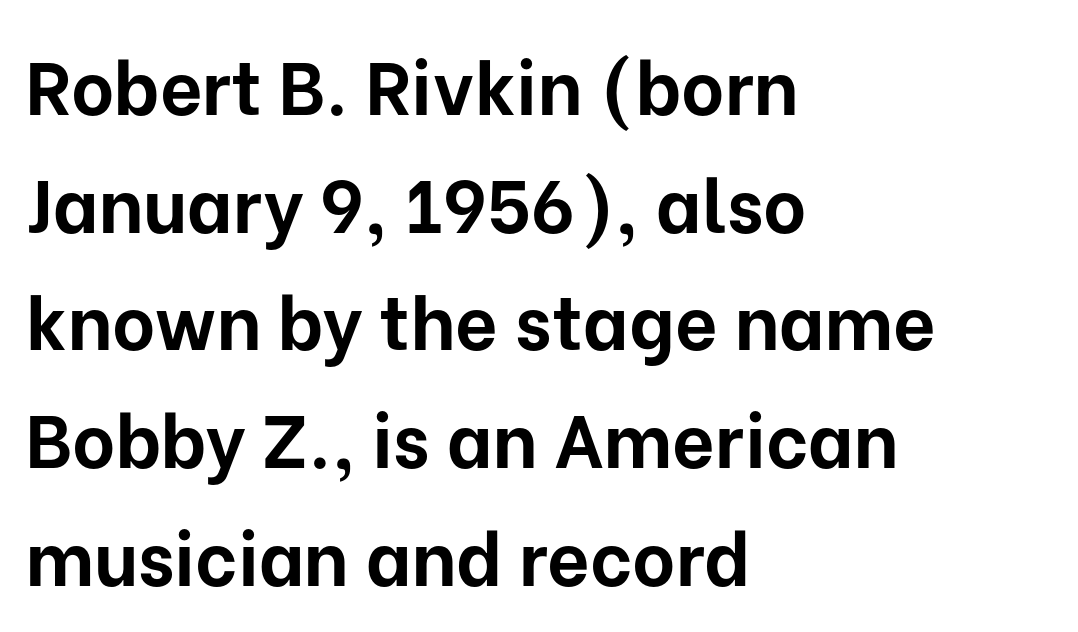
Every row of glyphs begins at an identical x-position on the left. Heavy-handed strokes throughout: this text is bold. Between one letter and the next there's only the usual sliver of space. I'd call this a sans setting — the letters go barefoot. When letters stand straight like this, we call the style roman or upright.
